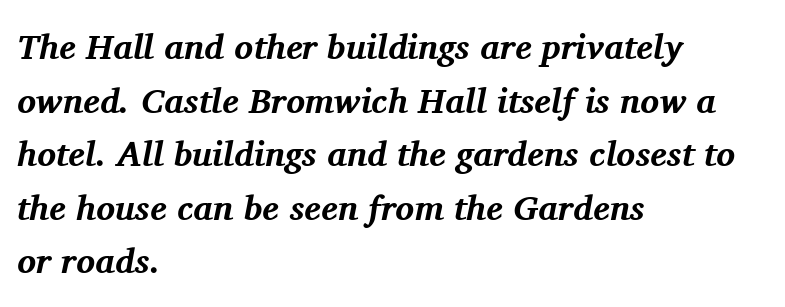
Q: Is the text bold? A: Yes.
Q: Is the text italic (slanted)? A: Yes, it leans right by about 11 degrees.
Q: Is the typeface a serif or a sans-serif typeface? A: Serif.
Q: Is the text underlined? A: No.
Q: How is the paragraph aligned? A: Left-aligned.
Q: Is the spacing between letters normal or unusually wide? A: Normal.
Q: Is the spacing between lines tight, normal or loose? A: Normal.
Q: Width (condensed, normal, or wide)? A: Normal.
Q: Stroke contrast? A: Medium.
Q: x-height? A: Medium.
Q: Monospaced? A: No.
